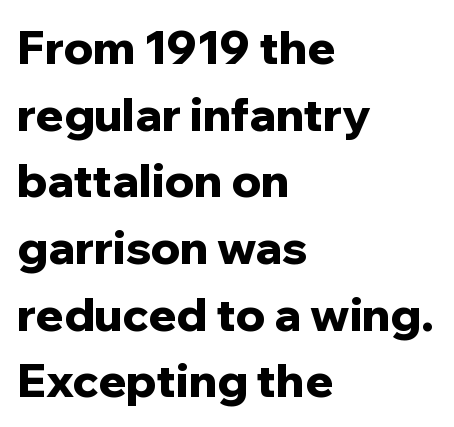
{"serif": "no", "italic": "no", "bold": "yes", "weight": "bold", "width": "normal", "stroke_contrast": "low", "x_height": "medium", "monospaced": "no", "underline": "no", "align": "left", "line_spacing": "normal", "line_spacing_ratio": 1.45, "letter_spacing": "normal", "letter_spacing_em": 0.0, "glyph_px": 46}
